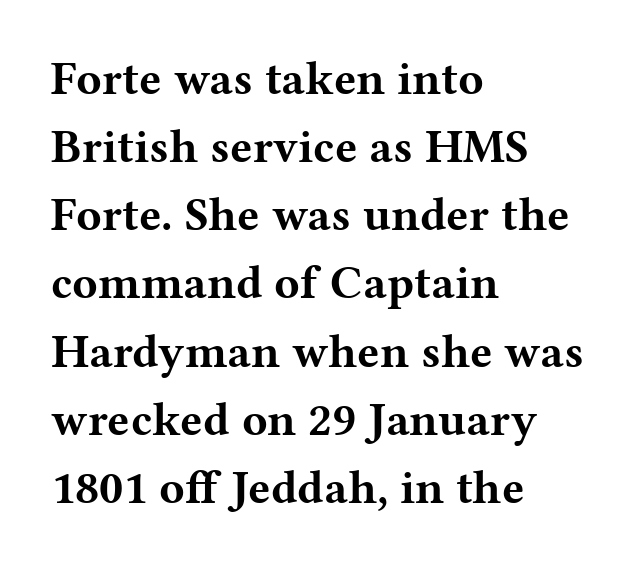
{"serif": "yes", "italic": "no", "bold": "yes", "weight": "bold", "width": "wide", "stroke_contrast": "medium", "x_height": "medium", "monospaced": "no", "underline": "no", "align": "left", "line_spacing": "normal", "line_spacing_ratio": 1.45, "letter_spacing": "normal", "letter_spacing_em": 0.0, "glyph_px": 47}
